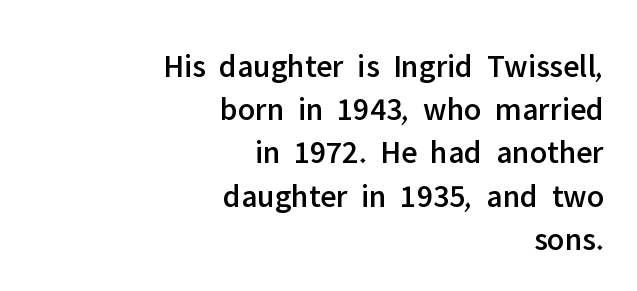
The face used here is proportionally spaced, like ordinary book or web type. This rendering employs a face without finishing strokes, i.e., a sans-serif. Regular leading. Ascenders rise straight up at ninety degrees. Nobody drew a line under any word here. The lines in this sample share a right terminus and differ only in where they begin.
